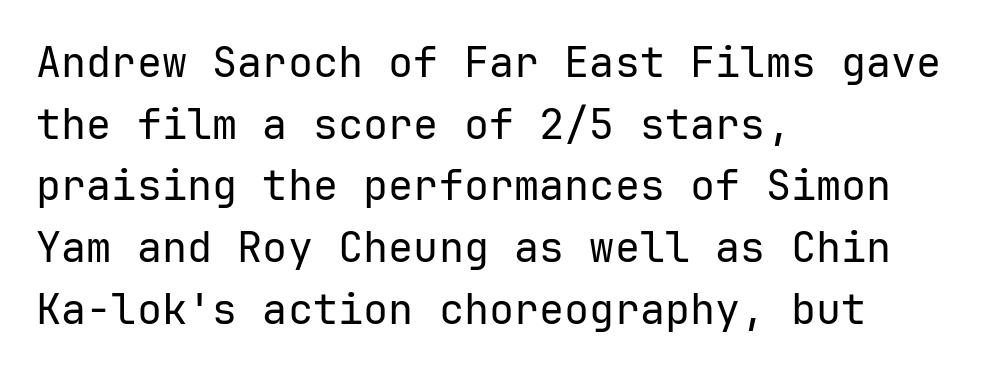
The lettering stays uniformly vertical, giving the passage a roman look. Clear beneath every line of the passage. Look at the bottom of the vertical strokes: they stop flat, with no serifs. The type is set solid horizontally, with unmodified tracking. These lines sit exactly where default settings would place them.
